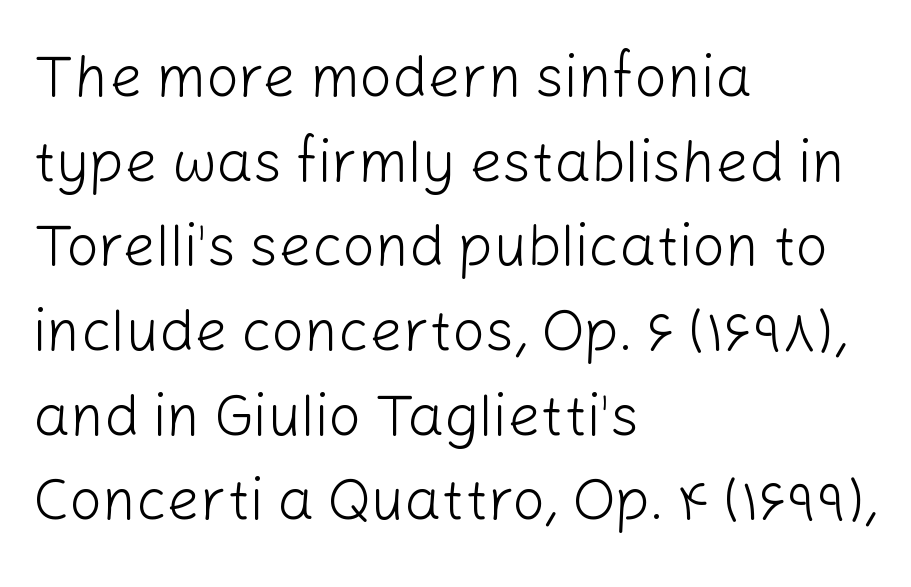
{"serif": "no", "italic": "no", "bold": "no", "weight": "light", "width": "normal", "stroke_contrast": "low", "x_height": "medium", "monospaced": "no", "underline": "no", "align": "left", "line_spacing": "normal", "line_spacing_ratio": 1.46, "letter_spacing": "normal", "letter_spacing_em": 0.0, "glyph_px": 58}
